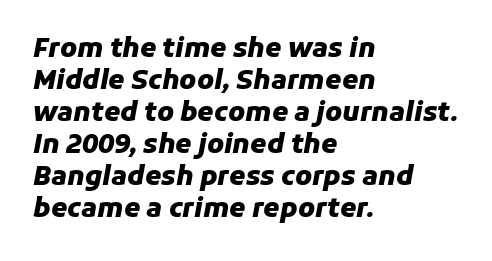
The image shows 26 px bold type, italic (leaning right); set left-aligned, line spacing 1.23x, normal letter spacing, not underlined.
